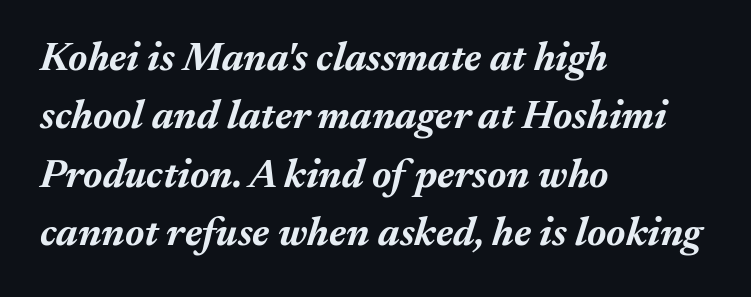
{"italic": "yes", "lean": "right", "slant_degrees": 17, "bold": "yes", "weight": "bold", "width": "normal", "stroke_contrast": "medium", "x_height": "medium", "monospaced": "no", "underline": "no", "align": "left", "line_spacing": "normal", "line_spacing_ratio": 1.46, "letter_spacing": "normal", "letter_spacing_em": 0.0, "glyph_px": 40}
